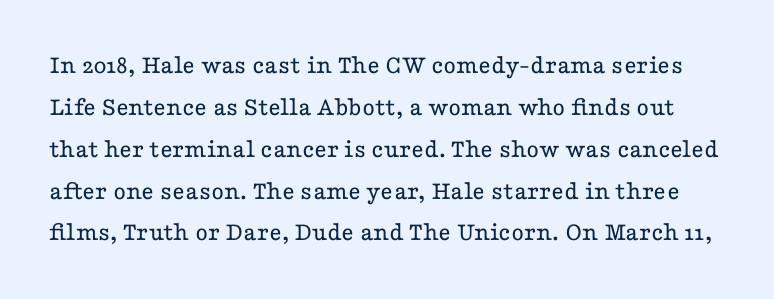
The image shows 27 px text type, upright; set normal line spacing (1.55x), normal letter spacing, not underlined.
